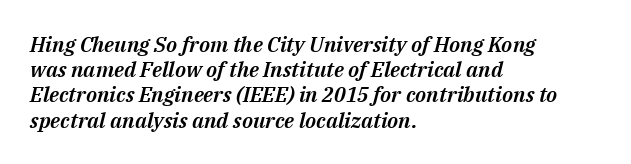
Q: Is the text italic (slanted)? A: Yes, it leans right by about 14 degrees.
Q: Is the text underlined? A: No.
Q: How is the paragraph aligned? A: Left-aligned.
Q: Is the spacing between letters normal or unusually wide? A: Normal.
